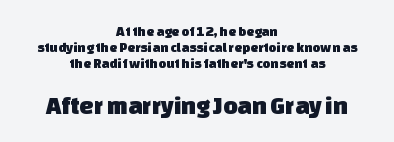
{"underline": "no", "align": "center", "line_spacing": "tight", "line_spacing_ratio": 1.14, "letter_spacing": "normal", "letter_spacing_em": 0.0, "larger_block": "second", "size_ratio": 1.79, "glyph_px": 25}
